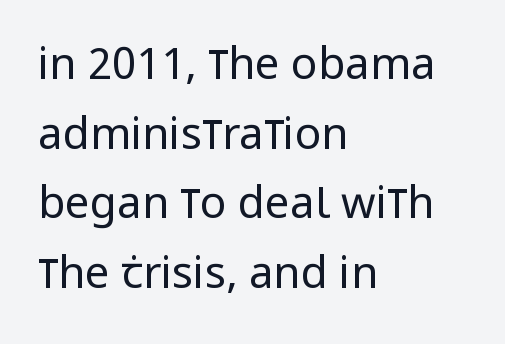
{"serif": "no", "italic": "no", "bold": "no", "weight": "regular", "width": "condensed", "stroke_contrast": "low", "x_height": "large", "monospaced": "no", "underline": "no", "align": "left", "line_spacing": "normal", "line_spacing_ratio": 1.58, "letter_spacing": "normal", "letter_spacing_em": 0.0, "glyph_px": 44}
